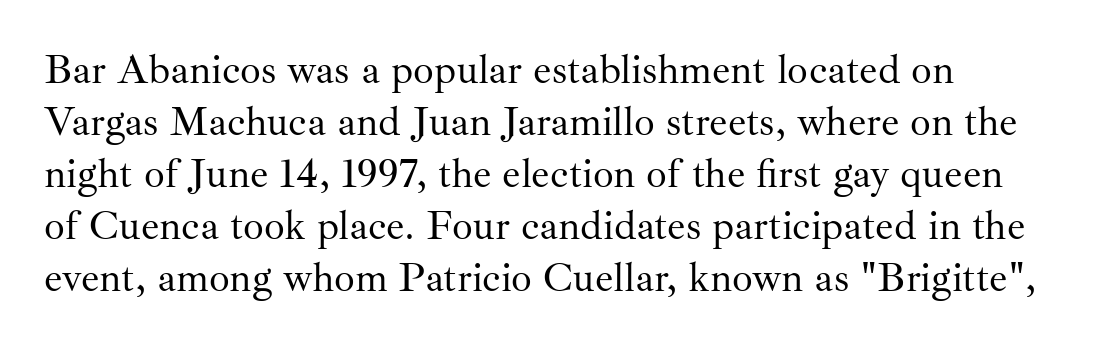
Compared with typical body copy, the letter spacing here is the same. What kind of face is this? One with serifs. The type sits square on the baseline with zero lean. The space between consecutive lines is moderate. Spacing verdict: proportional, widths tailored to each character. The typeface has the unassuming heft of standard copy or less.
